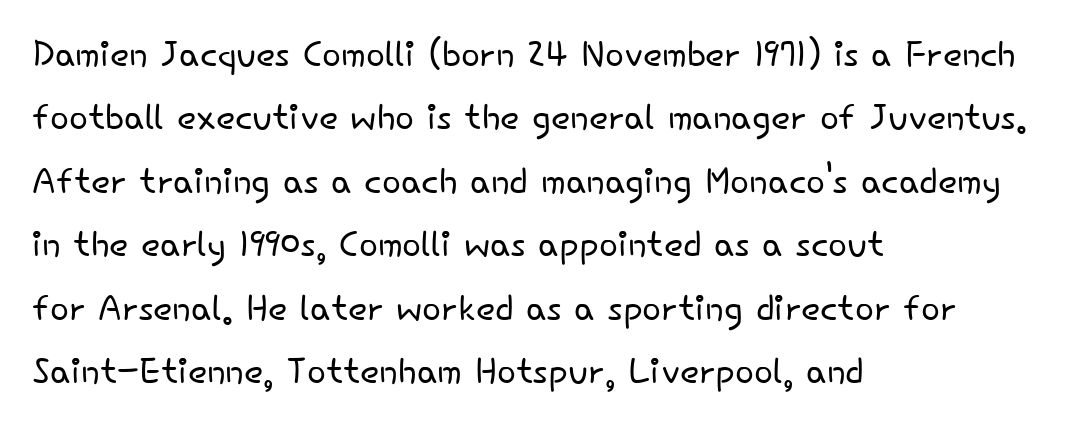
The image shows 50 px light sans-serif type, upright; set left-aligned, normal line spacing (1.27x), normal letter spacing, not underlined; low stroke contrast and a small x-height.
